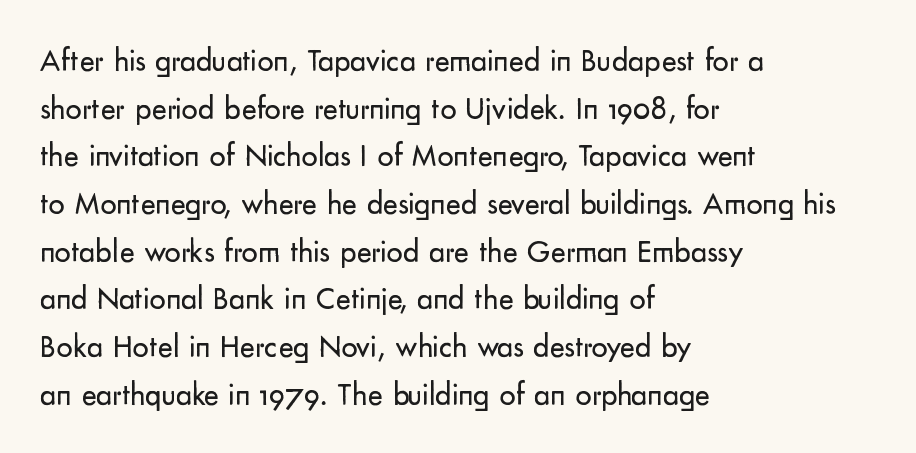
Q: Is the text bold? A: No.
Q: Is the text italic (slanted)? A: No, it is upright.
Q: Is the typeface a serif or a sans-serif typeface? A: Sans-serif.
Q: Is the text underlined? A: No.
Q: How is the paragraph aligned? A: Left-aligned.
Q: Is the spacing between letters normal or unusually wide? A: Normal.
Q: Is the spacing between lines tight, normal or loose? A: Normal.
Q: Width (condensed, normal, or wide)? A: Normal.
Q: Stroke contrast? A: Low.
Q: x-height? A: Small.
Q: Monospaced? A: No.
